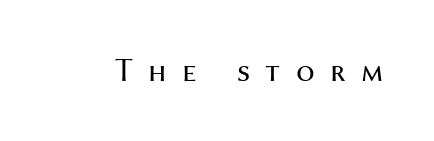
The image shows 33 px regular-weight sans-serif type, upright; set unusually wide letter spacing (+0.47 em), not underlined; medium stroke contrast and a medium x-height.
